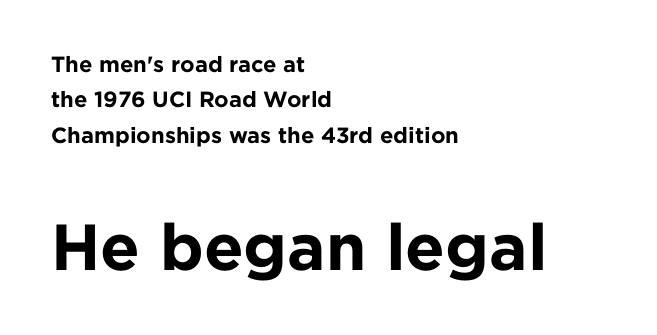
The image shows 65 px bold sans-serif type, upright; set left-aligned, normal line spacing (1.61x), normal letter spacing, not underlined; the second (bottom) block is 2.95x larger; low stroke contrast and a medium x-height.
